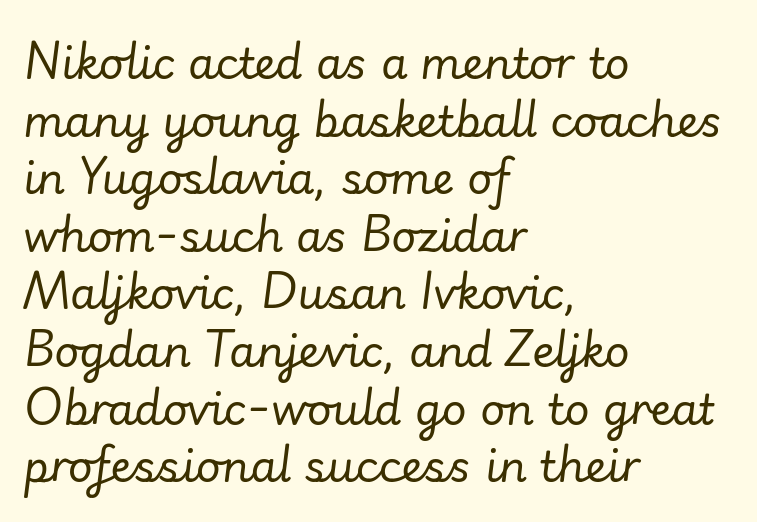
The image shows 43 px regular-weight type, italic (leaning right); set left-aligned, normal line spacing (1.34x), normal letter spacing, not underlined; low stroke contrast and a small x-height.
